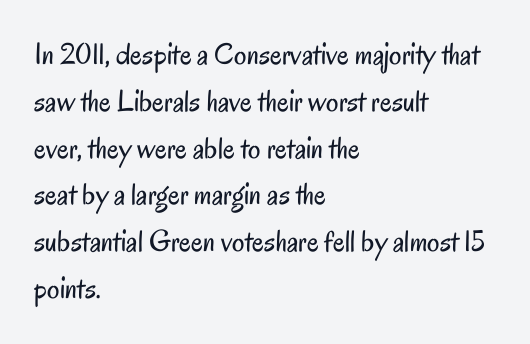
Q: Is the text bold? A: No.
Q: Is the text italic (slanted)? A: No, it is upright.
Q: Is the typeface a serif or a sans-serif typeface? A: Sans-serif.
Q: Is the text underlined? A: No.
Q: How is the paragraph aligned? A: Left-aligned.
Q: Is the spacing between letters normal or unusually wide? A: Normal.
Q: Is the spacing between lines tight, normal or loose? A: Normal.
Q: Width (condensed, normal, or wide)? A: Condensed.
Q: Stroke contrast? A: Low.
Q: x-height? A: Small.
Q: Monospaced? A: No.
